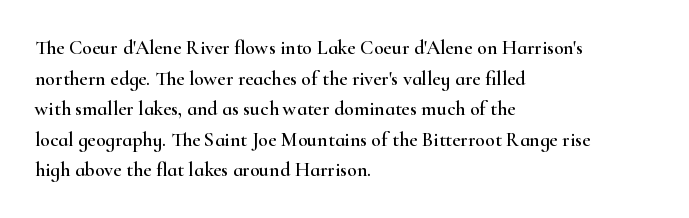
Posture: upright roman. Where is the straight margin? On the left. The passage shown stacks its lines at a standard gap. The passage shown is not underscored anywhere. The tracking reads as untouched default to a designer's eye.
